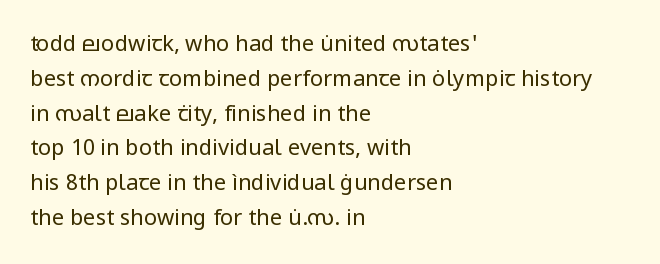
Q: Is the text bold? A: No.
Q: Is the text italic (slanted)? A: No, it is upright.
Q: Is the text underlined? A: No.
Q: How is the paragraph aligned? A: Left-aligned.
Q: Is the spacing between letters normal or unusually wide? A: Normal.
Q: Is the spacing between lines tight, normal or loose? A: Normal.
